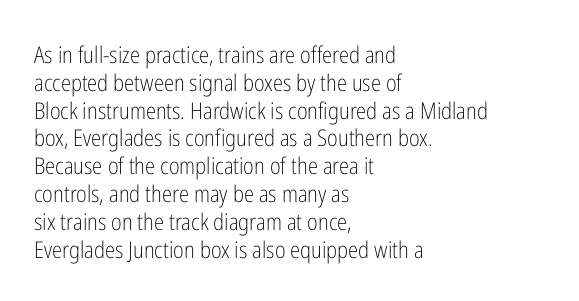
The image shows 23 px text type, upright; set left-aligned, line spacing 1.21x, normal letter spacing, not underlined.
